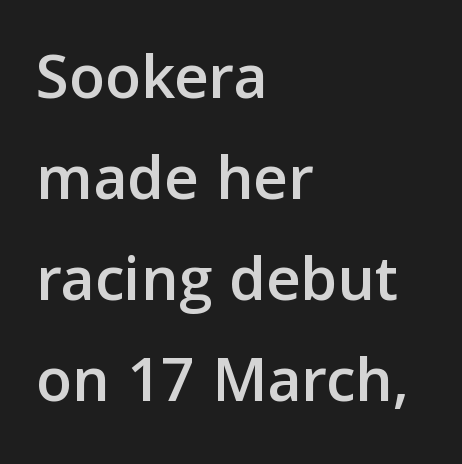
Note the varied advance widths — an 'i' is clearly narrower than an 'm'. Rows of type keep a routine distance in the vertical direction. The paragraph shown leans on its left margin. Beneath every word, the page is bare. Designer's note — italics off, roman on.
